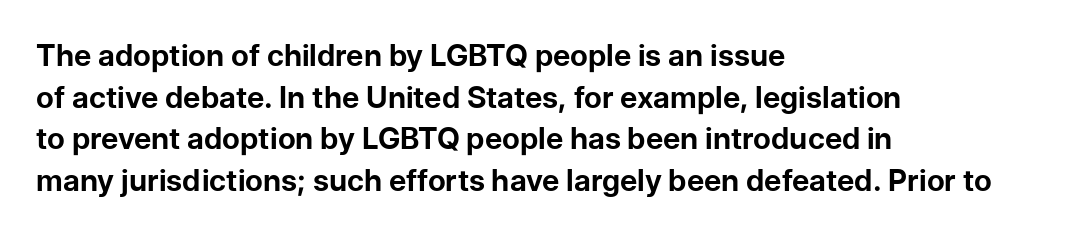
The image shows 30 px bold sans-serif type, upright; set left-aligned, normal line spacing (1.39x), normal letter spacing, not underlined; low stroke contrast and a medium x-height.
